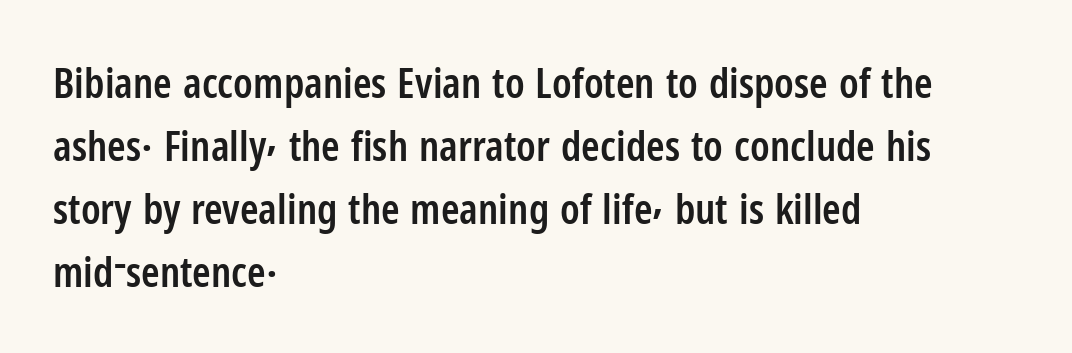
{"serif": "no", "italic": "no", "bold": "semi", "weight": "semibold", "width": "condensed", "stroke_contrast": "low", "x_height": "medium", "monospaced": "no", "underline": "no", "align": "left", "line_spacing": "normal", "line_spacing_ratio": 1.5, "letter_spacing": "normal", "letter_spacing_em": 0.0, "glyph_px": 42}
